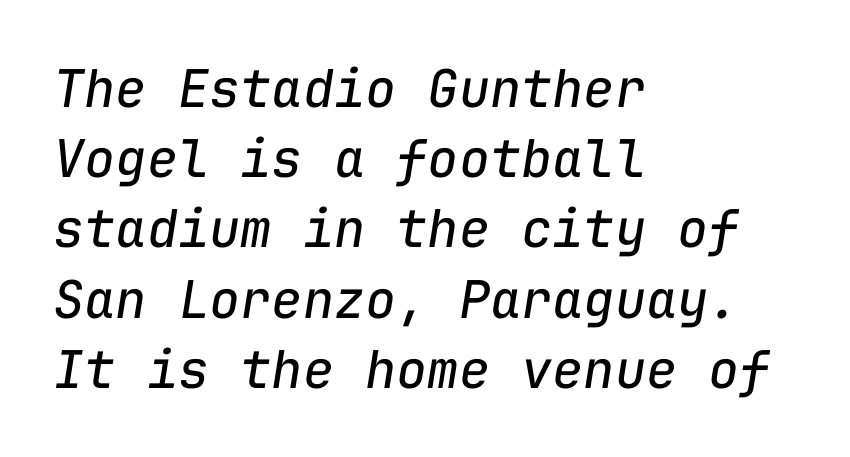
{"italic": "yes", "lean": "right", "slant_degrees": 9, "bold": "no", "weight": "regular", "width": "normal", "stroke_contrast": "low", "x_height": "medium", "monospaced": "yes", "underline": "no", "align": "left", "line_spacing": "normal", "line_spacing_ratio": 1.35, "letter_spacing": "normal", "letter_spacing_em": 0.0, "glyph_px": 52}
